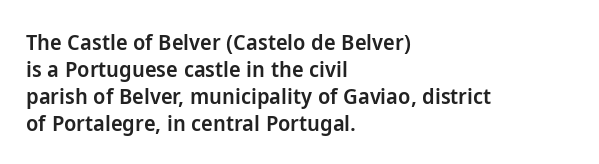
{"italic": "no", "bold": "semi", "underline": "no", "align": "left", "line_spacing_ratio": 1.22, "letter_spacing": "normal", "letter_spacing_em": 0.0, "glyph_px": 22}
